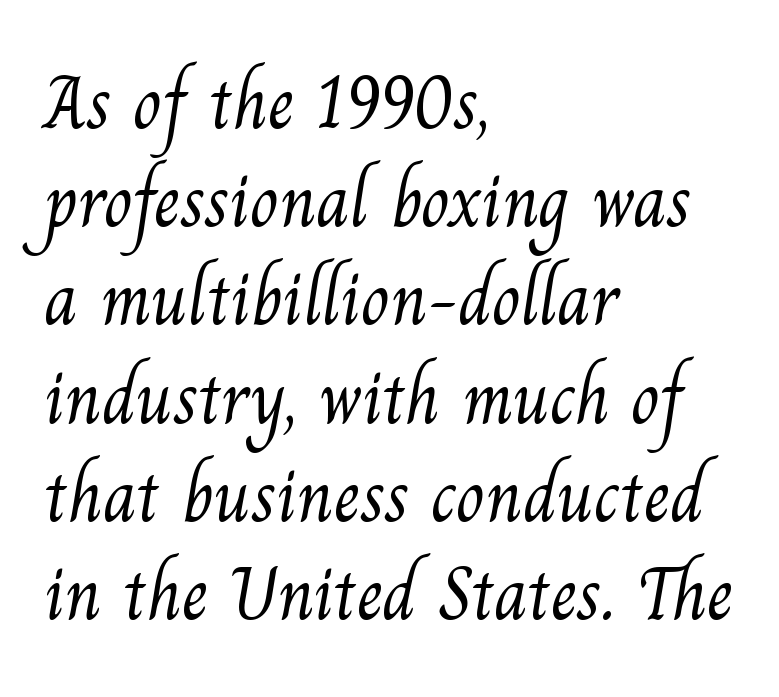
Q: Is the text bold? A: No.
Q: Is the typeface a serif or a sans-serif typeface? A: Serif.
Q: Is the text underlined? A: No.
Q: How is the paragraph aligned? A: Left-aligned.
Q: Is the spacing between letters normal or unusually wide? A: Normal.
Q: Is the spacing between lines tight, normal or loose? A: Normal.
Q: Width (condensed, normal, or wide)? A: Normal.
Q: Stroke contrast? A: Medium.
Q: x-height? A: Small.
Q: Monospaced? A: No.
